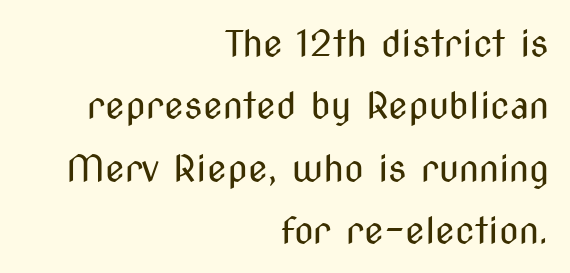
The image shows 36 px regular-weight, condensed sans-serif type, upright; set right-aligned, line spacing 1.73x, normal letter spacing, not underlined; medium stroke contrast and a medium x-height.
